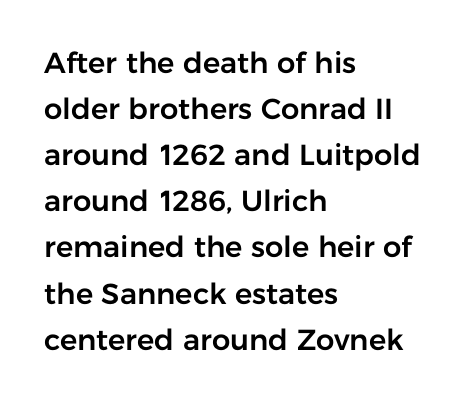
Q: Is the text italic (slanted)? A: No, it is upright.
Q: Is the typeface a serif or a sans-serif typeface? A: Sans-serif.
Q: Is the text underlined? A: No.
Q: How is the paragraph aligned? A: Left-aligned.
Q: Is the spacing between letters normal or unusually wide? A: Normal.
Q: Is the spacing between lines tight, normal or loose? A: Normal.
Q: Width (condensed, normal, or wide)? A: Normal.
Q: Stroke contrast? A: Low.
Q: x-height? A: Medium.
Q: Monospaced? A: No.
